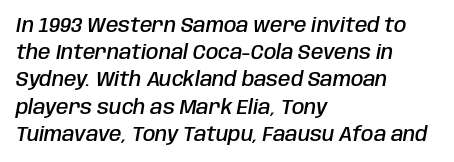
The image shows 20 px text type, italic (leaning right); set left-aligned, normal line spacing (1.36x), normal letter spacing, not underlined.
